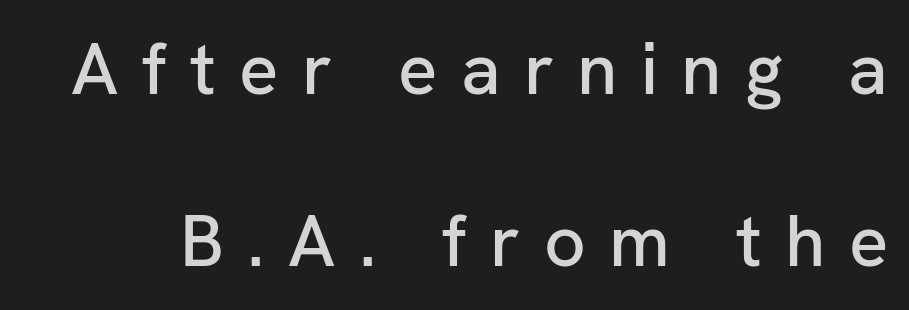
{"serif": "no", "italic": "no", "width": "normal", "stroke_contrast": "low", "x_height": "medium", "monospaced": "no", "underline": "no", "line_spacing": "loose", "line_spacing_ratio": 2.35, "letter_spacing": "wide", "letter_spacing_em": 0.32, "glyph_px": 73}
